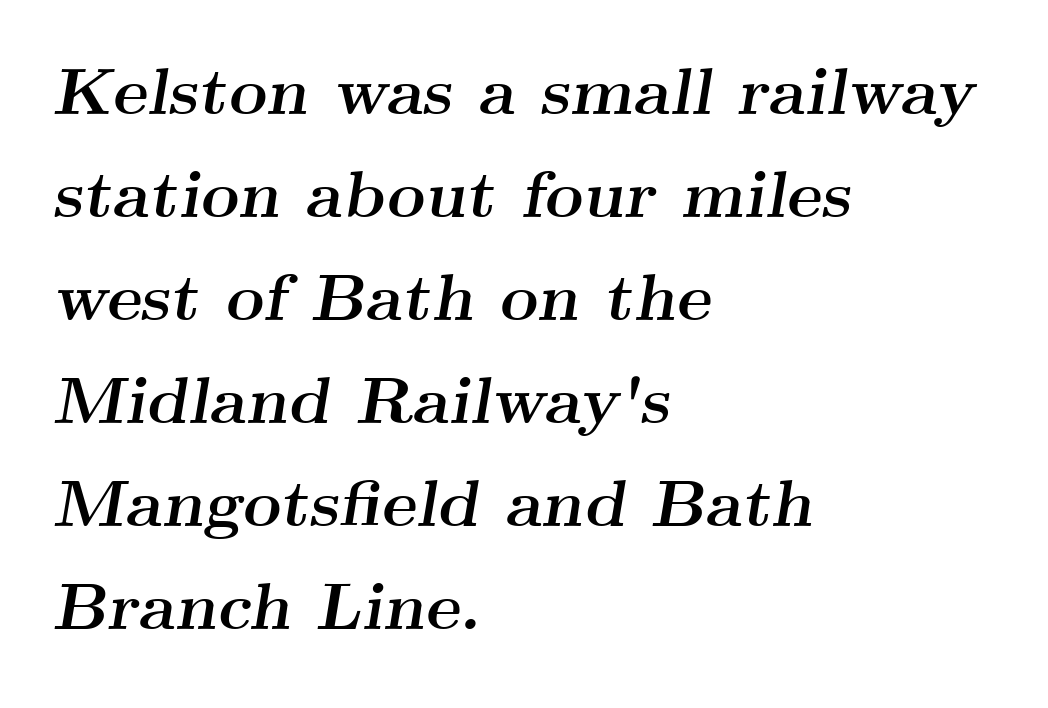
Q: Is the text bold? A: Yes.
Q: Is the text italic (slanted)? A: Yes, it leans right by about 9 degrees.
Q: Is the typeface a serif or a sans-serif typeface? A: Serif.
Q: Is the text underlined? A: No.
Q: How is the paragraph aligned? A: Left-aligned.
Q: Is the spacing between letters normal or unusually wide? A: Normal.
Q: Is the spacing between lines tight, normal or loose? A: Normal.
Q: Width (condensed, normal, or wide)? A: Wide.
Q: Stroke contrast? A: Medium.
Q: x-height? A: Small.
Q: Monospaced? A: No.
